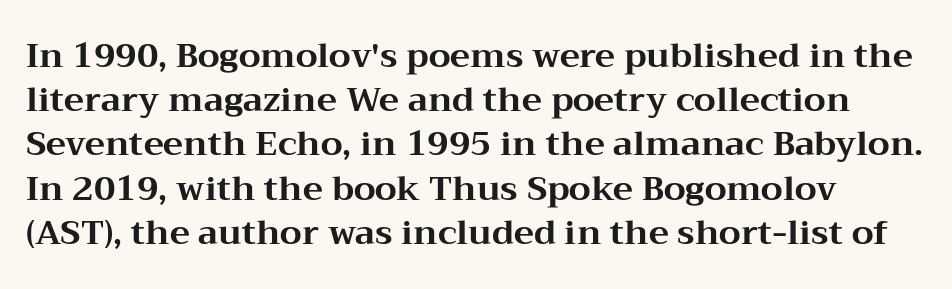
{"serif": "yes", "italic": "no", "bold": "yes", "weight": "bold", "width": "wide", "stroke_contrast": "medium", "x_height": "medium", "monospaced": "no", "underline": "no", "line_spacing": "normal", "line_spacing_ratio": 1.3, "letter_spacing": "normal", "letter_spacing_em": 0.0, "glyph_px": 34}
